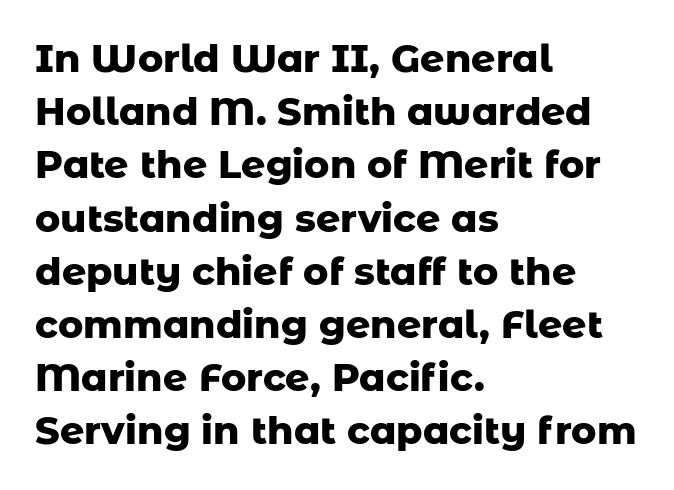
{"serif": "no", "italic": "no", "bold": "yes", "weight": "heavy", "width": "normal", "stroke_contrast": "low", "x_height": "medium", "monospaced": "no", "underline": "no", "align": "left", "line_spacing": "normal", "line_spacing_ratio": 1.4, "letter_spacing": "normal", "letter_spacing_em": 0.0, "glyph_px": 38}
